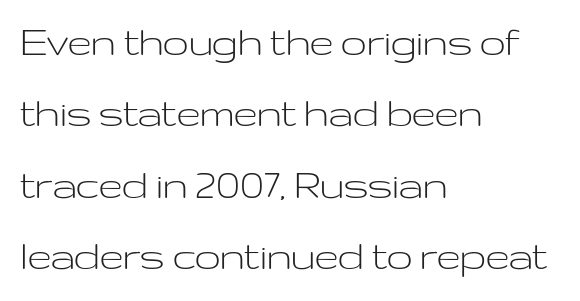
The image shows 46 px light, wide sans-serif type, upright; set left-aligned, normal line spacing (1.55x), normal letter spacing, not underlined; low stroke contrast and a medium x-height.
